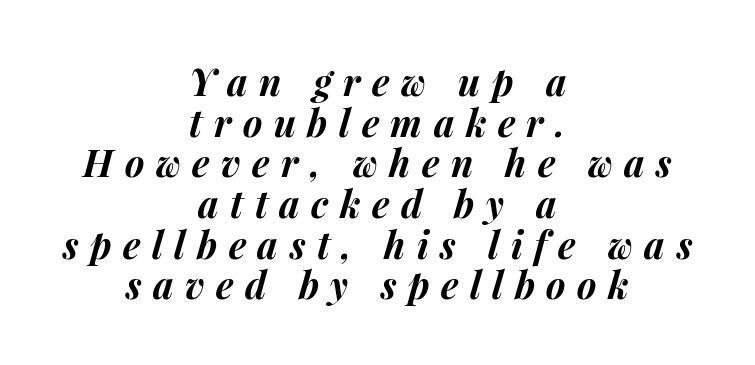
Bold? Absolutely — the strokes are thick and heavy. The rendering uses natural spacing where letterforms have individual widths. Words appear elongated and porous because spacing is wide. Notice how the stems are inclined rather than vertical — that's the hallmark of italics. Plain, unruled lines of type.
